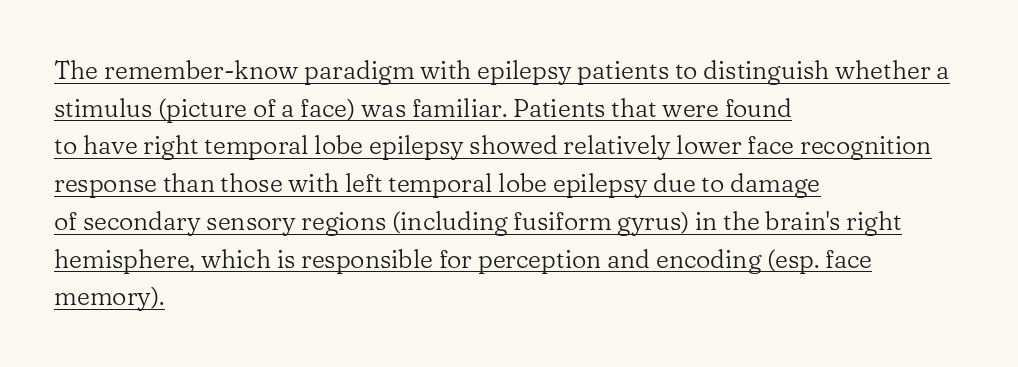
Notice how the stems are strictly vertical — no italics here. Weight: regular or lighter. The ragged edge is on the right, which tells us the setting is flush left. The rendered words wear a rule along their underside. Caption: standard tracking, unaltered. Notice how descenders clear the ascenders below comfortably — that's standard leading.
